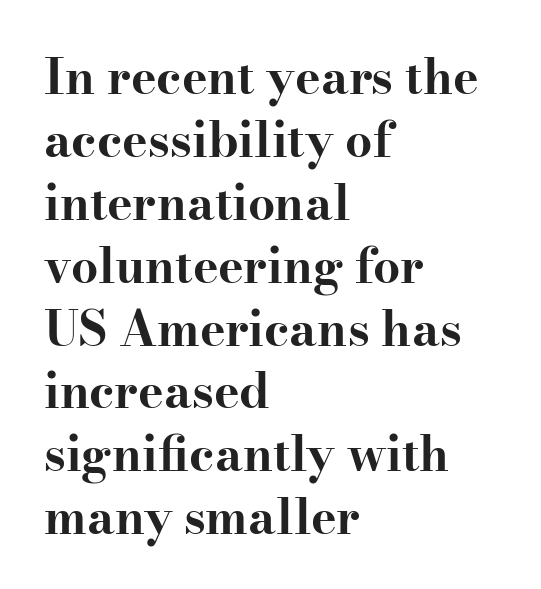
Q: Is the text bold? A: Yes.
Q: Is the text italic (slanted)? A: No, it is upright.
Q: Is the typeface a serif or a sans-serif typeface? A: Serif.
Q: Is the text underlined? A: No.
Q: How is the paragraph aligned? A: Left-aligned.
Q: Is the spacing between letters normal or unusually wide? A: Normal.
Q: Is the spacing between lines tight, normal or loose? A: Normal.
Q: Width (condensed, normal, or wide)? A: Wide.
Q: Stroke contrast? A: High.
Q: x-height? A: Small.
Q: Monospaced? A: No.
